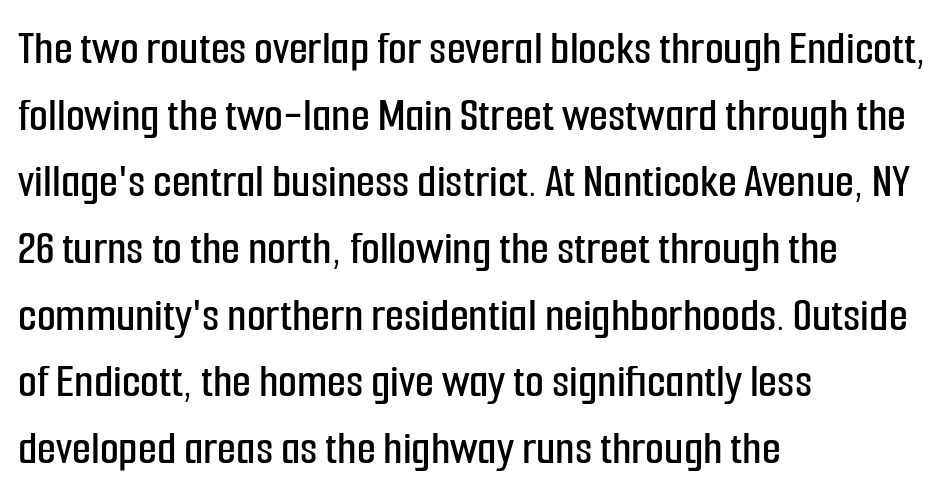
The image shows 49 px condensed sans-serif type, upright; set left-aligned, normal line spacing (1.36x), normal letter spacing, not underlined; low stroke contrast and a medium x-height.
